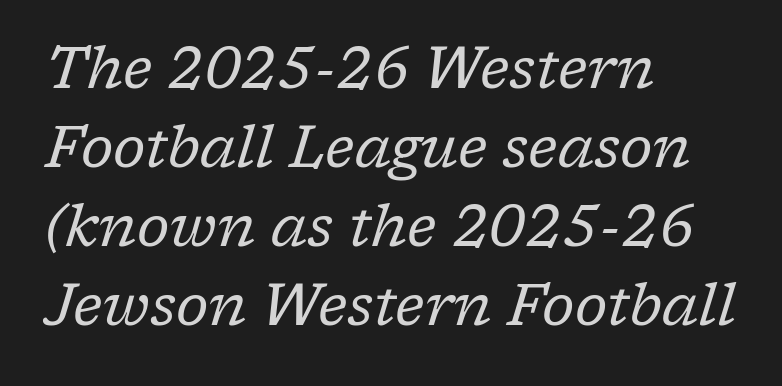
The image shows 58 px regular-weight serif type, italic (leaning right); set left-aligned, normal line spacing (1.36x), normal letter spacing, not underlined; low stroke contrast and a medium x-height.
